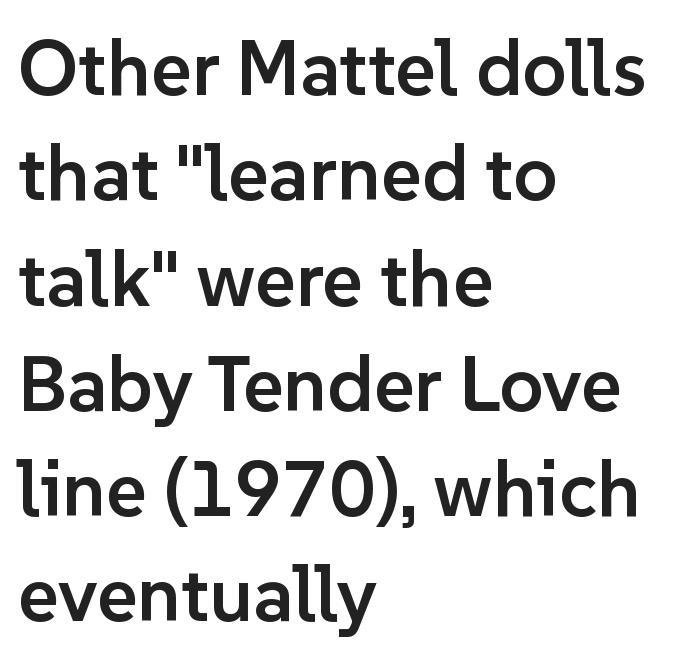
{"serif": "no", "italic": "no", "bold": "semi", "weight": "semibold", "width": "normal", "stroke_contrast": "low", "x_height": "medium", "monospaced": "no", "underline": "no", "align": "left", "line_spacing": "normal", "line_spacing_ratio": 1.35, "letter_spacing": "normal", "letter_spacing_em": 0.0, "glyph_px": 78}
